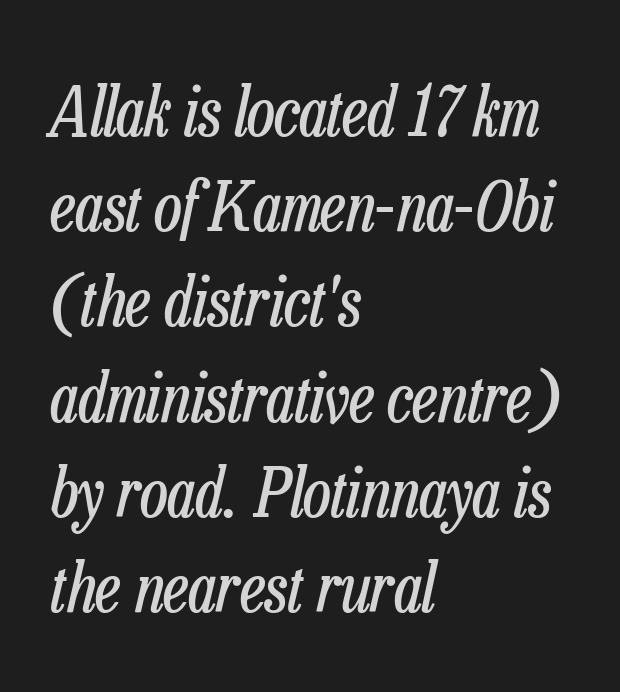
The image shows 68 px regular-weight, condensed type, italic (leaning right); set left-aligned, normal line spacing (1.4x), normal letter spacing, not underlined; low stroke contrast and a medium x-height.
